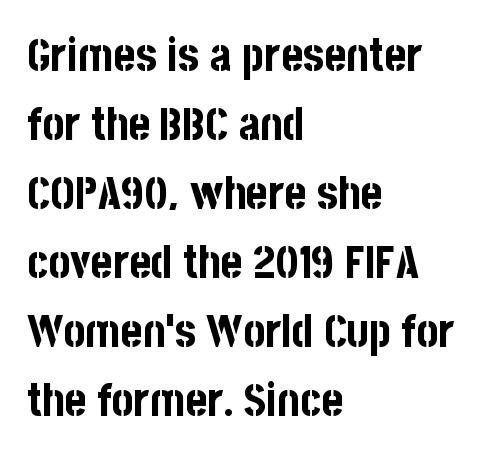
The image shows 46 px bold, condensed sans-serif type, upright; set left-aligned, normal line spacing (1.5x), normal letter spacing, not underlined; low stroke contrast and a large x-height.
